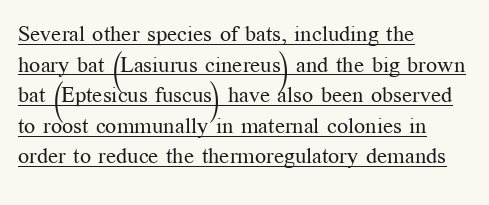
{"italic": "no", "bold": "no", "underline": "yes", "align": "left", "line_spacing": "normal", "line_spacing_ratio": 1.39, "letter_spacing": "normal", "letter_spacing_em": 0.0, "glyph_px": 22}
